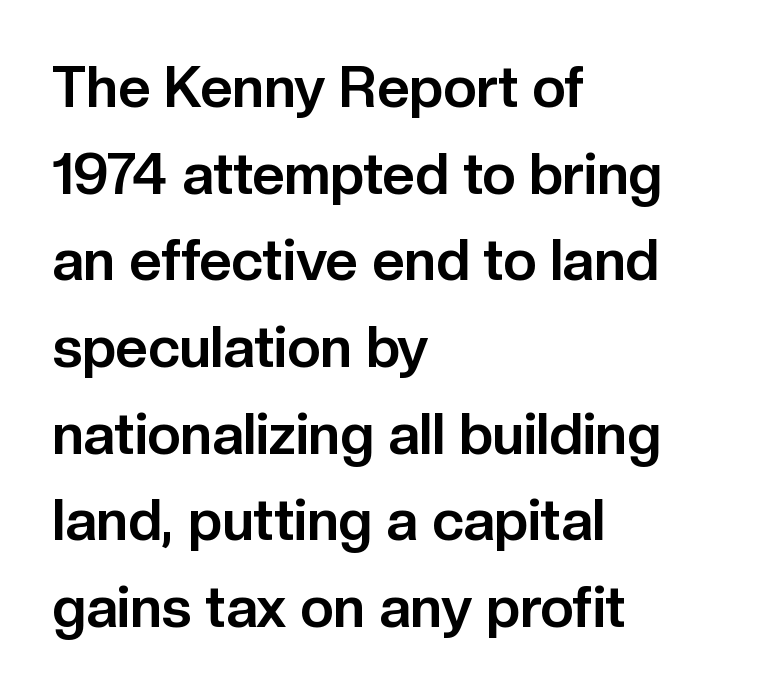
The image shows 57 px bold sans-serif type, upright; set left-aligned, normal line spacing (1.52x), normal letter spacing, not underlined; low stroke contrast and a medium x-height.
